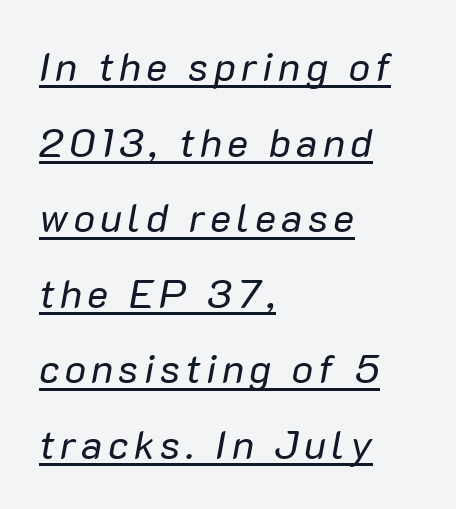
Q: Is the text bold? A: No.
Q: Is the text italic (slanted)? A: Yes, it leans right by about 10 degrees.
Q: Is the text underlined? A: Yes.
Q: How is the paragraph aligned? A: Left-aligned.
Q: Width (condensed, normal, or wide)? A: Normal.
Q: Stroke contrast? A: Low.
Q: x-height? A: Medium.
Q: Monospaced? A: No.
